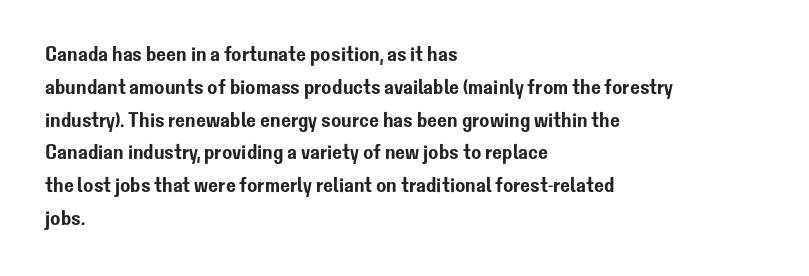
The image shows 21 px text type, upright; set left-aligned, normal line spacing (1.56x), normal letter spacing, not underlined.
